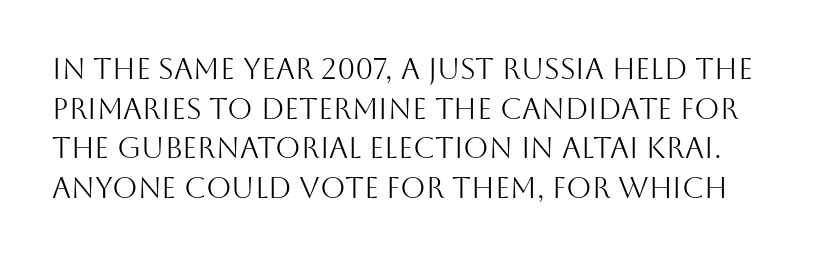
{"serif": "no", "italic": "no", "bold": "no", "weight": "light", "width": "normal", "stroke_contrast": "medium", "x_height": "large", "monospaced": "no", "underline": "no", "line_spacing": "normal", "line_spacing_ratio": 1.37, "letter_spacing": "normal", "letter_spacing_em": 0.0, "glyph_px": 29}
